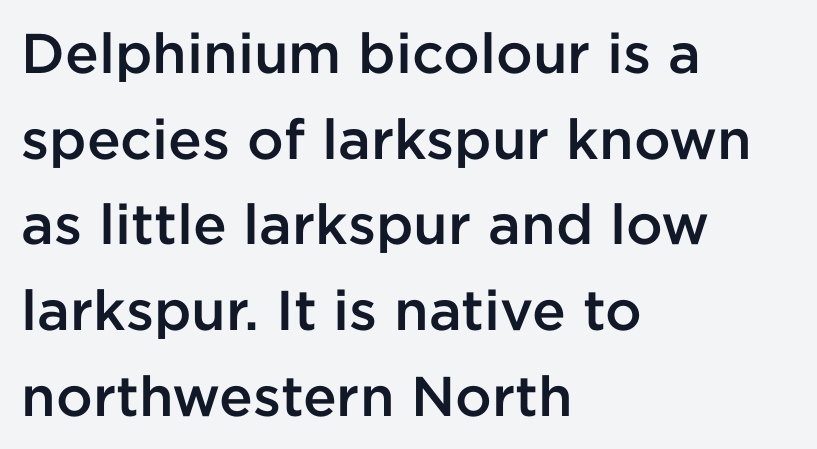
{"serif": "no", "italic": "no", "bold": "semi", "weight": "semibold", "width": "normal", "stroke_contrast": "low", "x_height": "medium", "monospaced": "no", "underline": "no", "align": "left", "line_spacing": "normal", "line_spacing_ratio": 1.53, "letter_spacing": "normal", "letter_spacing_em": 0.0, "glyph_px": 56}
